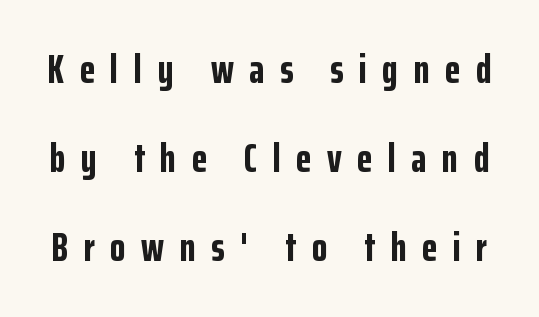
Italic? Not at all — the glyphs are vertical. The specimen omits any rule beneath the text block's lines. This sample has the flowing, uneven cadence of proportional lettering. Each word looks stretched out because of the extra space between its letters.
